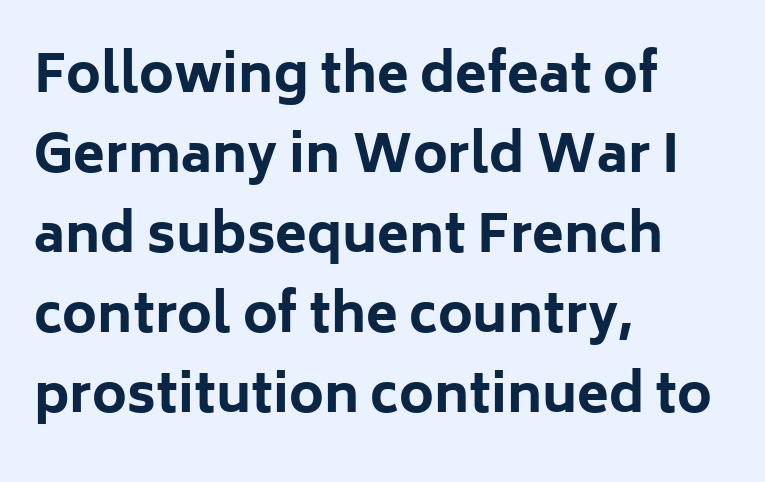
Q: Is the text bold? A: Yes.
Q: Is the text italic (slanted)? A: No, it is upright.
Q: Is the typeface a serif or a sans-serif typeface? A: Sans-serif.
Q: Is the text underlined? A: No.
Q: How is the paragraph aligned? A: Left-aligned.
Q: Is the spacing between letters normal or unusually wide? A: Normal.
Q: Is the spacing between lines tight, normal or loose? A: Normal.
Q: Width (condensed, normal, or wide)? A: Normal.
Q: Stroke contrast? A: Low.
Q: x-height? A: Medium.
Q: Monospaced? A: No.
